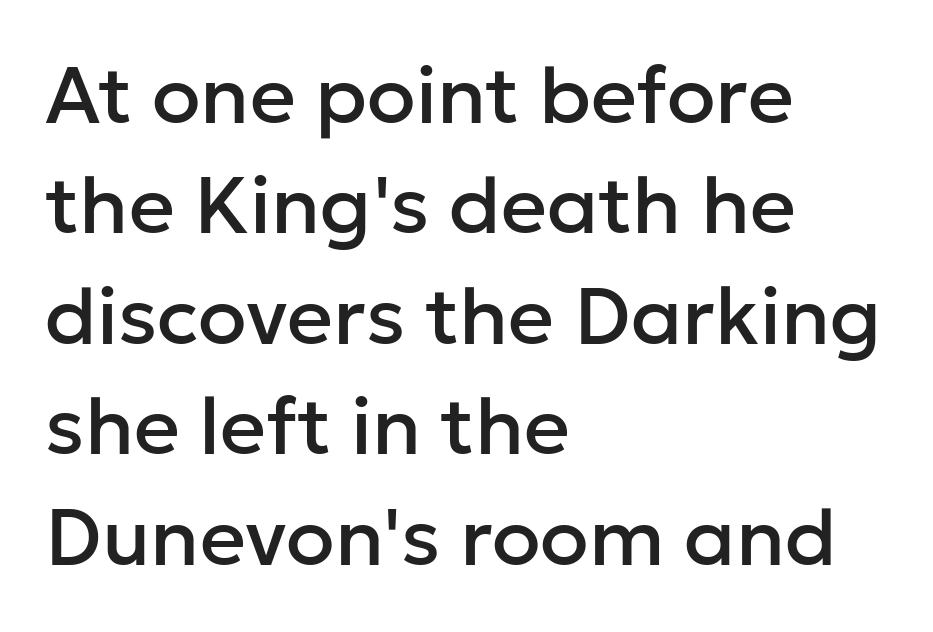
The image shows 80 px sans-serif type, upright; set left-aligned, normal line spacing (1.38x), normal letter spacing, not underlined; low stroke contrast and a medium x-height.
